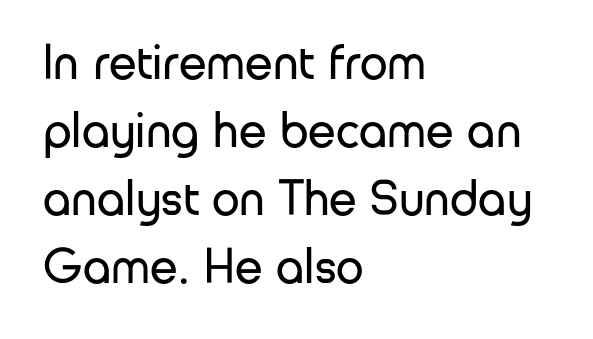
{"serif": "no", "italic": "no", "bold": "no", "weight": "regular", "width": "normal", "stroke_contrast": "low", "x_height": "medium", "monospaced": "no", "underline": "no", "align": "left", "line_spacing": "normal", "line_spacing_ratio": 1.36, "letter_spacing": "normal", "letter_spacing_em": 0.0, "glyph_px": 50}
